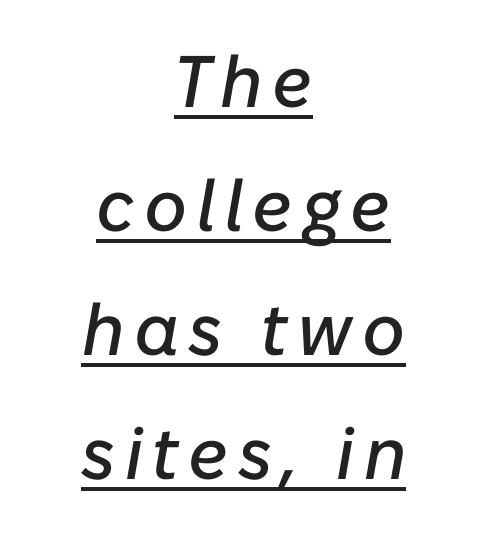
{"italic": "yes", "lean": "right", "slant_degrees": 10, "width": "normal", "stroke_contrast": "low", "x_height": "medium", "monospaced": "no", "underline": "yes", "align": "center", "line_spacing": "normal", "line_spacing_ratio": 1.7, "glyph_px": 73}
